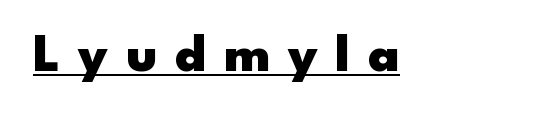
The image shows 54 px heavy, wide sans-serif type, upright; set unusually wide letter spacing (+0.33 em), underlined; low stroke contrast and a small x-height.
